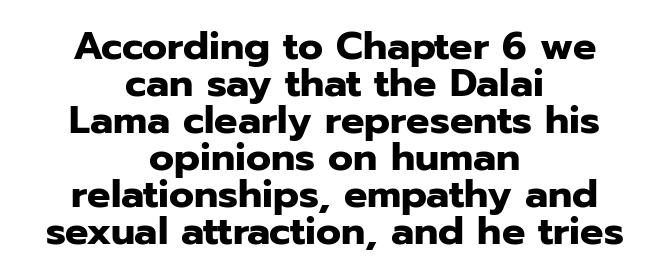
{"serif": "no", "italic": "no", "bold": "yes", "weight": "heavy", "width": "normal", "stroke_contrast": "low", "x_height": "medium", "monospaced": "no", "underline": "no", "align": "center", "line_spacing": "tight", "line_spacing_ratio": 0.95, "letter_spacing": "normal", "letter_spacing_em": 0.0, "glyph_px": 39}
